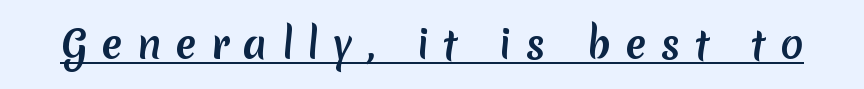
{"serif": "no", "width": "normal", "stroke_contrast": "medium", "x_height": "medium", "monospaced": "no", "underline": "yes", "letter_spacing": "wide", "letter_spacing_em": 0.38, "glyph_px": 38}
